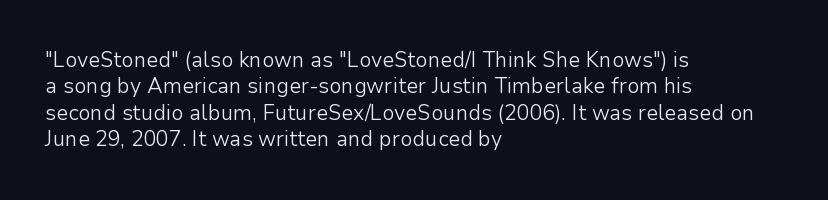
{"italic": "no", "bold": "no", "underline": "no", "align": "left", "line_spacing": "normal", "line_spacing_ratio": 1.26, "letter_spacing": "normal", "letter_spacing_em": 0.0, "glyph_px": 21}
